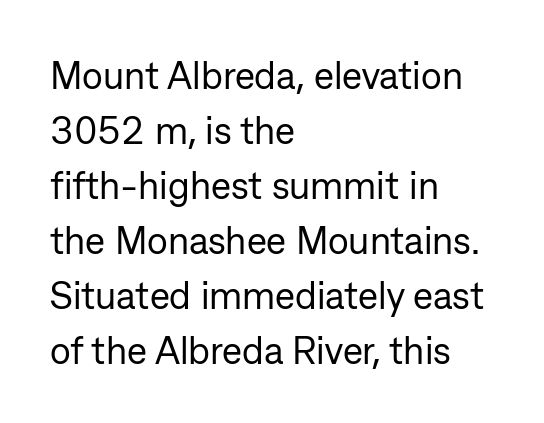
Q: Is the text bold? A: No.
Q: Is the text italic (slanted)? A: No, it is upright.
Q: Is the typeface a serif or a sans-serif typeface? A: Sans-serif.
Q: Is the text underlined? A: No.
Q: How is the paragraph aligned? A: Left-aligned.
Q: Is the spacing between letters normal or unusually wide? A: Normal.
Q: Is the spacing between lines tight, normal or loose? A: Normal.
Q: Width (condensed, normal, or wide)? A: Normal.
Q: Stroke contrast? A: Low.
Q: x-height? A: Medium.
Q: Monospaced? A: No.
